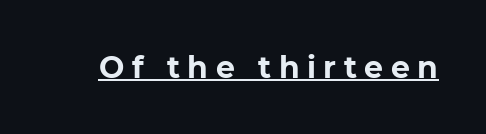
{"serif": "no", "bold": "yes", "weight": "bold", "width": "normal", "stroke_contrast": "low", "x_height": "medium", "monospaced": "no", "underline": "yes", "letter_spacing": "wide", "letter_spacing_em": 0.25, "glyph_px": 30}
